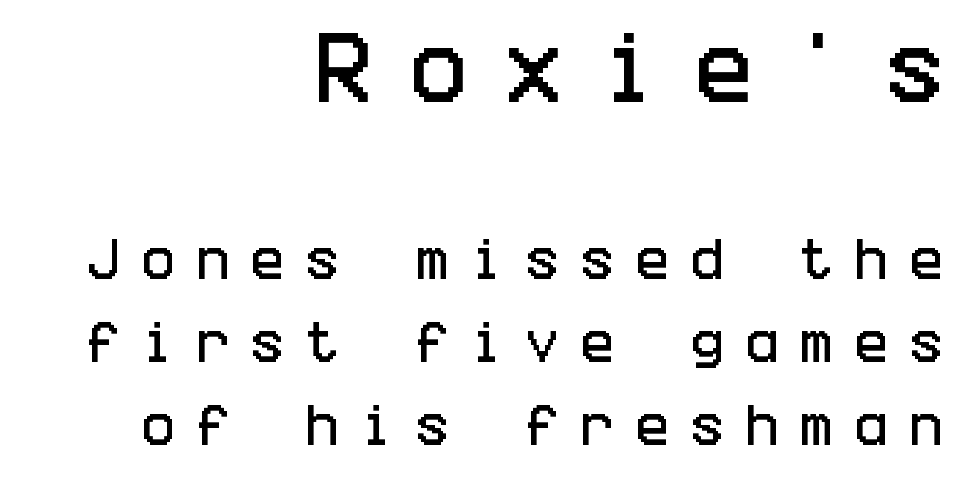
The image shows 78 px condensed sans-serif type, upright; set right-aligned, line spacing 1.84x, unusually wide letter spacing (+0.47 em), not underlined; the first (top) block is 1.73x larger; low stroke contrast and a large x-height.
